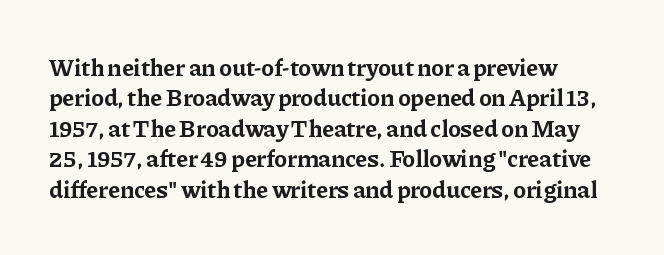
Q: Is the text bold? A: Yes.
Q: Is the text italic (slanted)? A: No, it is upright.
Q: Is the text underlined? A: No.
Q: How is the paragraph aligned? A: Left-aligned.
Q: Is the spacing between letters normal or unusually wide? A: Normal.
Q: Is the spacing between lines tight, normal or loose? A: Normal.
